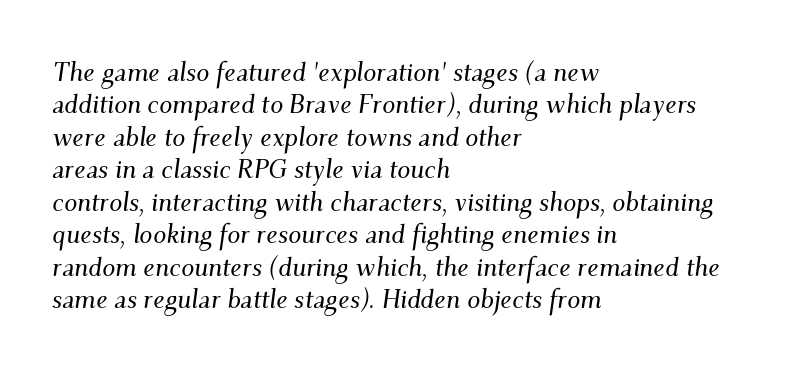
{"italic": "yes", "lean": "right", "slant_degrees": 9, "underline": "no", "align": "left", "line_spacing": "normal", "line_spacing_ratio": 1.25, "letter_spacing": "normal", "letter_spacing_em": 0.0, "glyph_px": 26}
